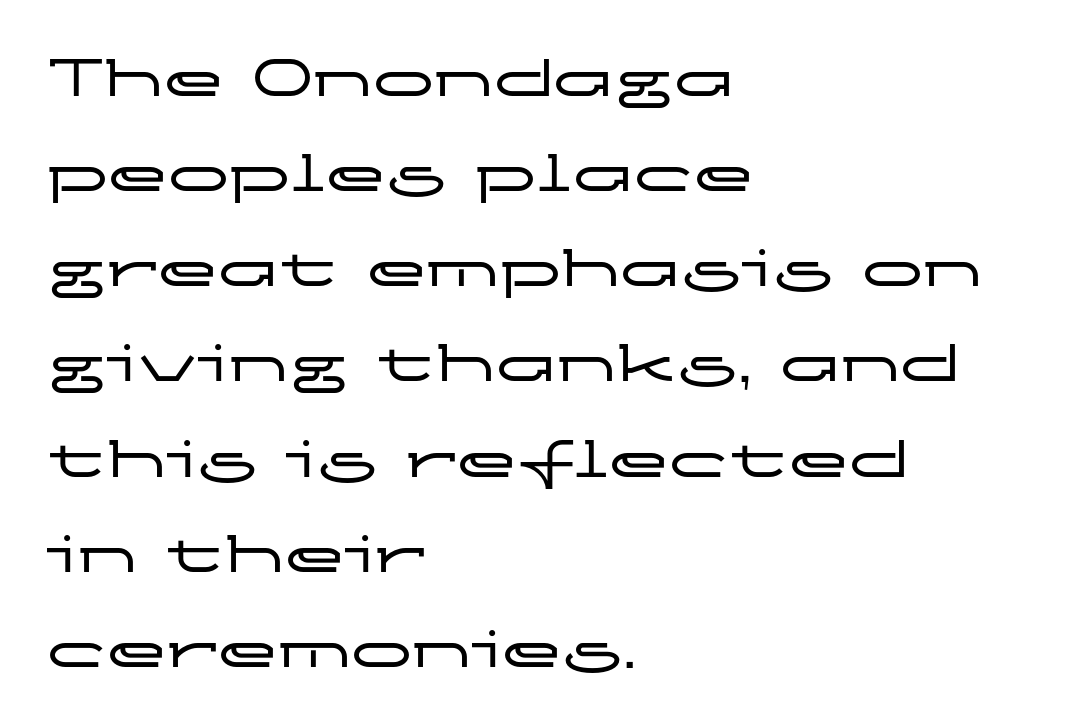
Q: Is the text italic (slanted)? A: No, it is upright.
Q: Is the typeface a serif or a sans-serif typeface? A: Sans-serif.
Q: Is the text underlined? A: No.
Q: How is the paragraph aligned? A: Left-aligned.
Q: Is the spacing between letters normal or unusually wide? A: Normal.
Q: Is the spacing between lines tight, normal or loose? A: Normal.
Q: Width (condensed, normal, or wide)? A: Wide.
Q: Stroke contrast? A: Low.
Q: x-height? A: Medium.
Q: Monospaced? A: No.
